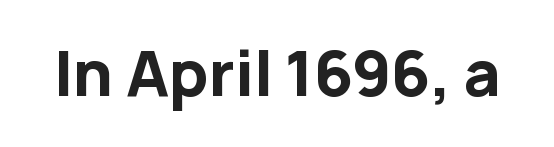
{"serif": "no", "italic": "no", "bold": "yes", "weight": "bold", "width": "normal", "stroke_contrast": "low", "x_height": "medium", "monospaced": "no", "underline": "no", "letter_spacing": "normal", "letter_spacing_em": 0.0, "glyph_px": 61}
